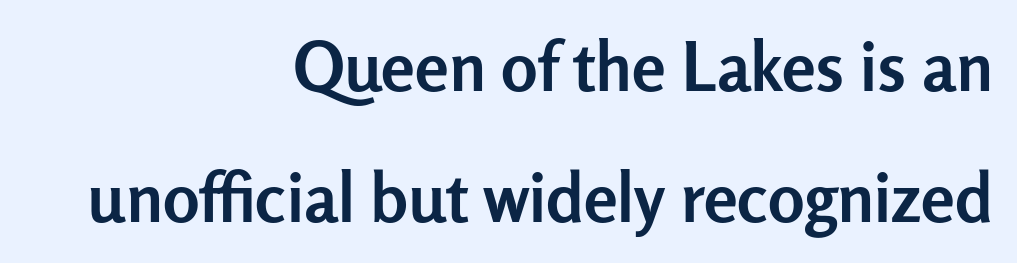
Q: Is the text bold? A: Yes.
Q: Is the text italic (slanted)? A: No, it is upright.
Q: Is the typeface a serif or a sans-serif typeface? A: Sans-serif.
Q: Is the text underlined? A: No.
Q: How is the paragraph aligned? A: Right-aligned.
Q: Is the spacing between letters normal or unusually wide? A: Normal.
Q: Is the spacing between lines tight, normal or loose? A: Loose.
Q: Width (condensed, normal, or wide)? A: Normal.
Q: Stroke contrast? A: Low.
Q: x-height? A: Medium.
Q: Monospaced? A: No.
